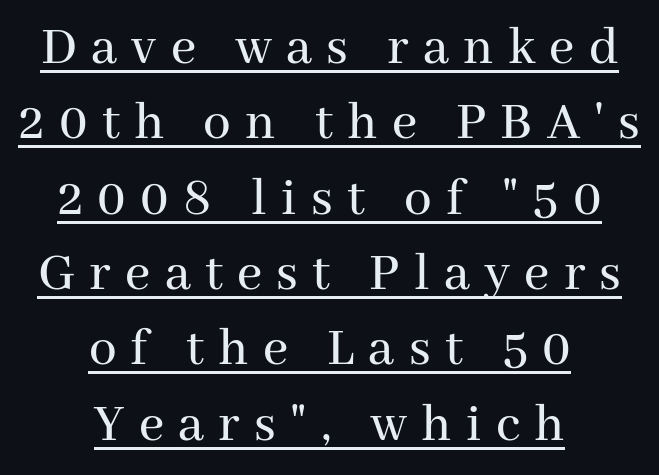
Q: Is the text italic (slanted)? A: No, it is upright.
Q: Is the typeface a serif or a sans-serif typeface? A: Serif.
Q: Is the text underlined? A: Yes.
Q: How is the paragraph aligned? A: Centered.
Q: Is the spacing between letters normal or unusually wide? A: Unusually wide.
Q: Is the spacing between lines tight, normal or loose? A: Normal.
Q: Width (condensed, normal, or wide)? A: Normal.
Q: Stroke contrast? A: Medium.
Q: x-height? A: Medium.
Q: Monospaced? A: No.
